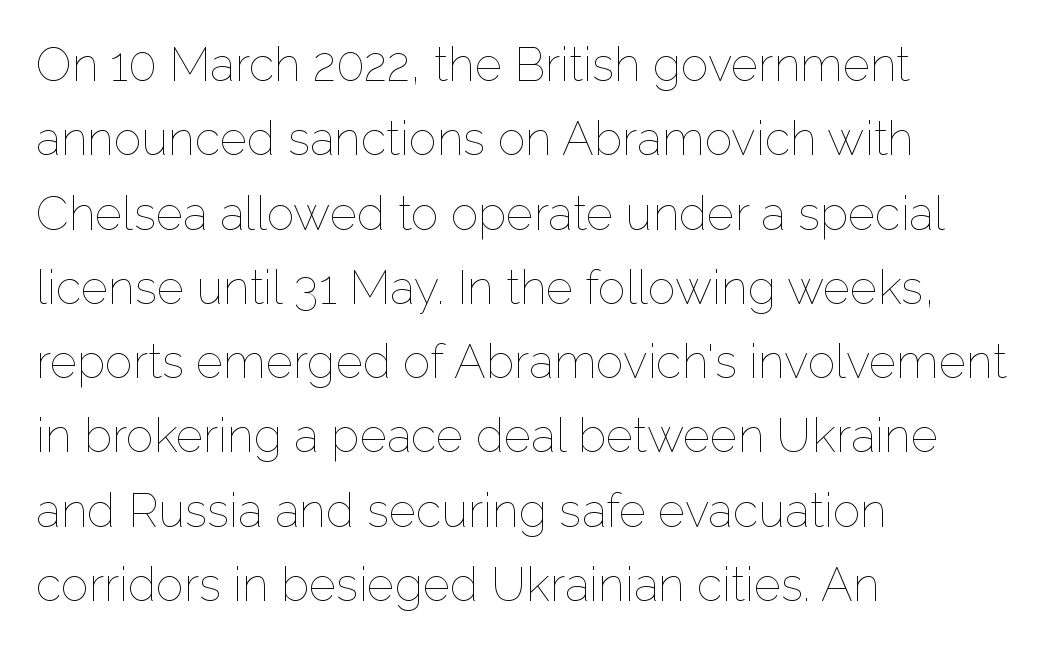
The image shows 47 px thin type, upright; set left-aligned, normal line spacing (1.58x), normal letter spacing, not underlined; low stroke contrast and a medium x-height.
